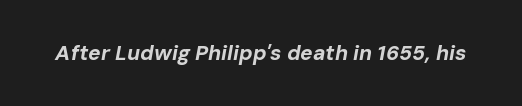
The image shows 21 px bold type, italic (leaning right); set normal letter spacing, not underlined.
